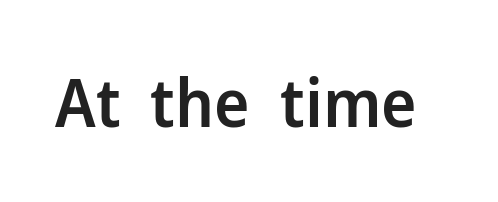
Q: Is the text bold? A: Semi-bold.
Q: Is the text italic (slanted)? A: No, it is upright.
Q: Is the typeface a serif or a sans-serif typeface? A: Sans-serif.
Q: Is the text underlined? A: No.
Q: Is the spacing between letters normal or unusually wide? A: Normal.
Q: Width (condensed, normal, or wide)? A: Normal.
Q: Stroke contrast? A: Low.
Q: x-height? A: Medium.
Q: Monospaced? A: No.
